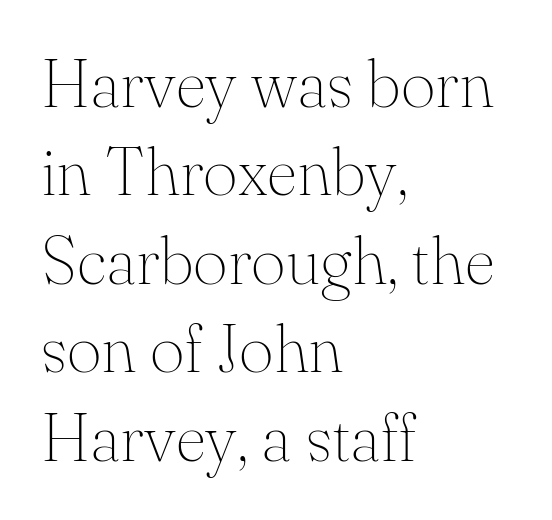
The image shows 67 px thin serif type, upright; set left-aligned, normal line spacing (1.32x), normal letter spacing, not underlined; medium stroke contrast and a small x-height.
